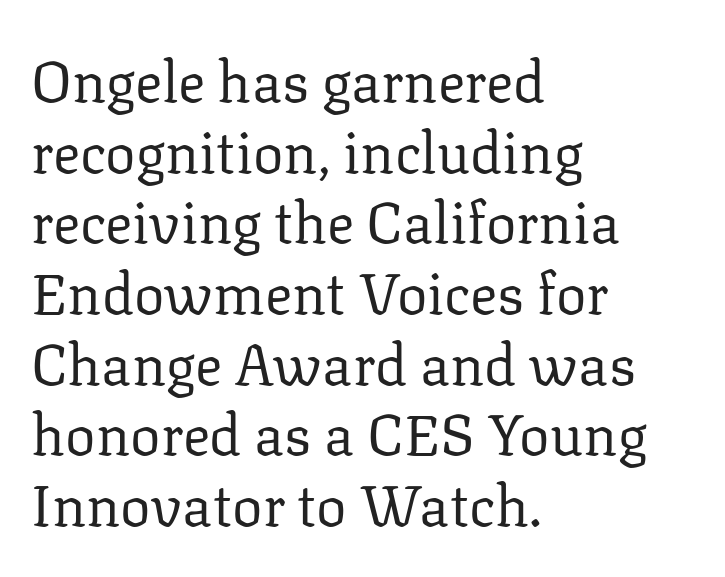
Characters remain perfectly vertical along every line. Is the type heavy? It reads as light-to-regular instead. Only glyphs here, with clear space below each row. The face used here is proportionally spaced, like ordinary book or web type.
